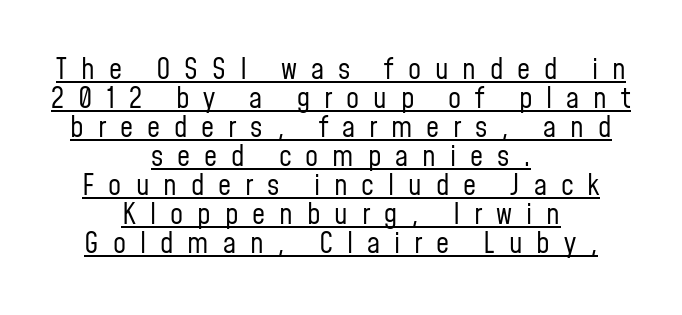
Q: Is the text bold? A: No.
Q: Is the text italic (slanted)? A: No, it is upright.
Q: Is the typeface a serif or a sans-serif typeface? A: Sans-serif.
Q: Is the text underlined? A: Yes.
Q: How is the paragraph aligned? A: Centered.
Q: Is the spacing between letters normal or unusually wide? A: Unusually wide.
Q: Is the spacing between lines tight, normal or loose? A: Tight.
Q: Width (condensed, normal, or wide)? A: Condensed.
Q: Stroke contrast? A: Low.
Q: x-height? A: Medium.
Q: Monospaced? A: No.
